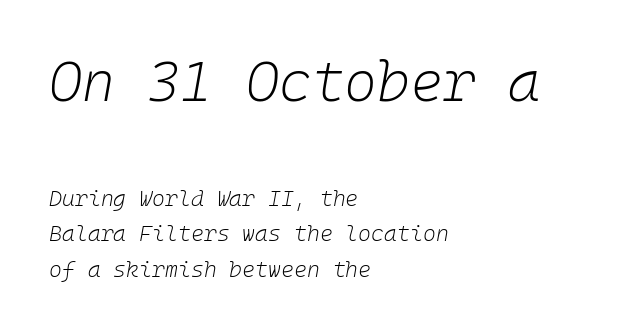
{"italic": "yes", "lean": "right", "slant_degrees": 10, "bold": "no", "weight": "light", "width": "normal", "stroke_contrast": "low", "x_height": "medium", "underline": "no", "align": "left", "line_spacing": "normal", "line_spacing_ratio": 1.62, "letter_spacing": "normal", "letter_spacing_em": 0.0, "larger_block": "first", "size_ratio": 2.55, "glyph_px": 56}
